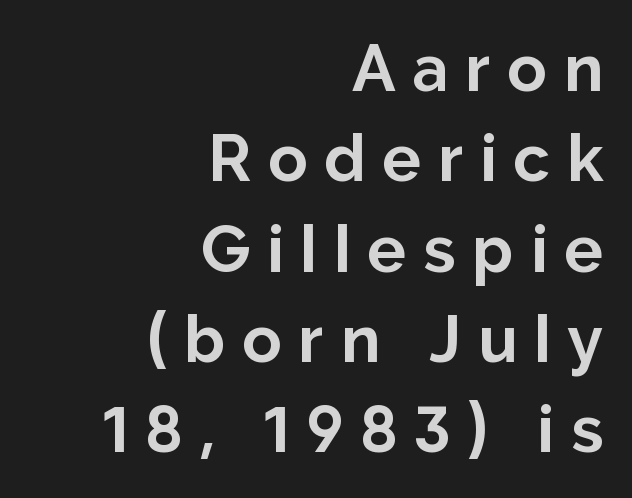
{"serif": "no", "italic": "no", "bold": "yes", "weight": "bold", "width": "normal", "stroke_contrast": "low", "x_height": "medium", "monospaced": "no", "underline": "no", "align": "right", "line_spacing": "normal", "line_spacing_ratio": 1.39, "letter_spacing": "wide", "letter_spacing_em": 0.26, "glyph_px": 65}
